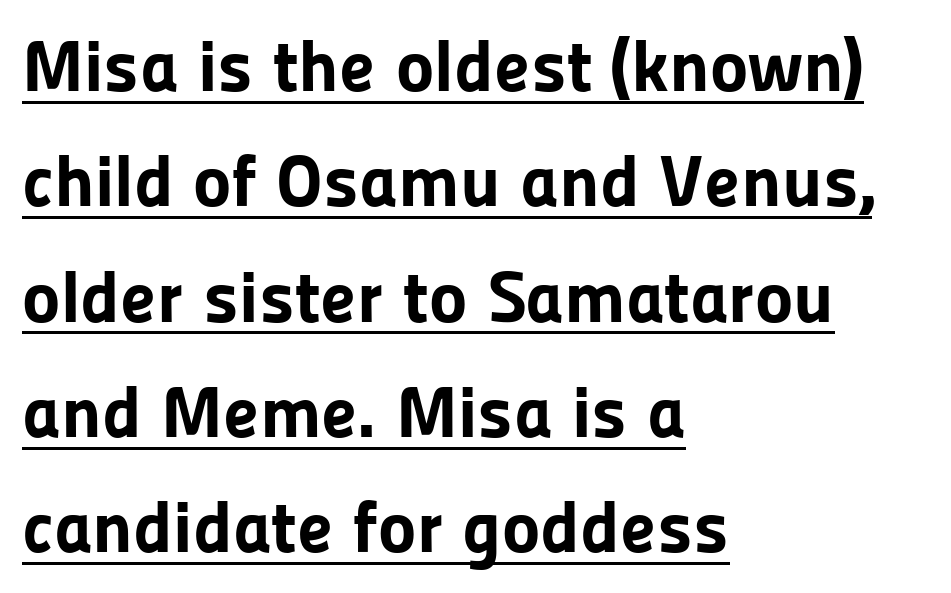
{"serif": "no", "italic": "no", "bold": "yes", "weight": "bold", "width": "normal", "stroke_contrast": "low", "x_height": "medium", "monospaced": "no", "underline": "yes", "align": "left", "line_spacing": "normal", "line_spacing_ratio": 1.58, "letter_spacing": "normal", "letter_spacing_em": 0.0, "glyph_px": 73}
